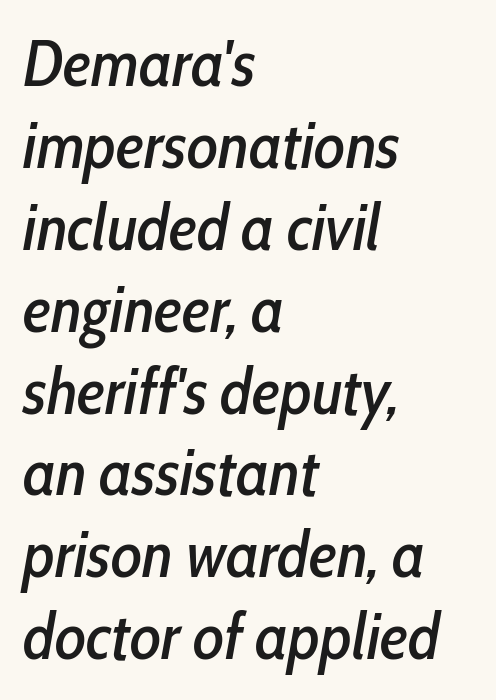
{"italic": "yes", "lean": "right", "slant_degrees": 10, "width": "condensed", "stroke_contrast": "low", "x_height": "medium", "monospaced": "no", "underline": "no", "align": "left", "line_spacing": "normal", "line_spacing_ratio": 1.26, "letter_spacing": "normal", "letter_spacing_em": 0.0, "glyph_px": 65}
